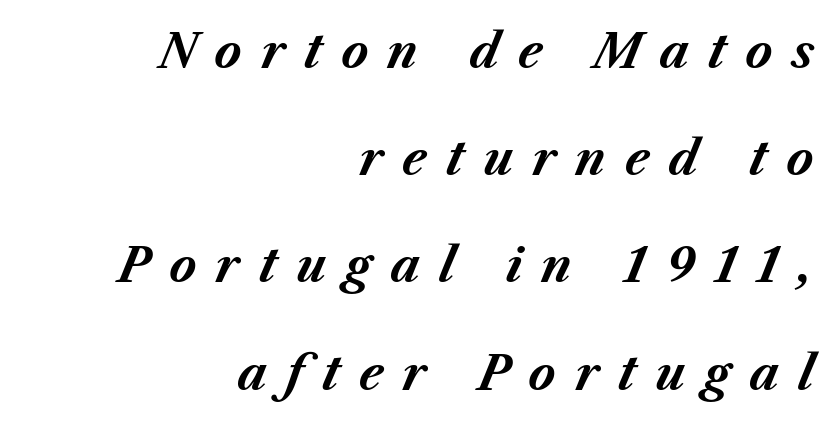
Q: Is the text bold? A: Yes.
Q: Is the text italic (slanted)? A: Yes, it leans right by about 23 degrees.
Q: Is the text underlined? A: No.
Q: How is the paragraph aligned? A: Right-aligned.
Q: Is the spacing between letters normal or unusually wide? A: Unusually wide.
Q: Is the spacing between lines tight, normal or loose? A: Loose.
Q: Width (condensed, normal, or wide)? A: Normal.
Q: Stroke contrast? A: Medium.
Q: x-height? A: Medium.
Q: Monospaced? A: No.
